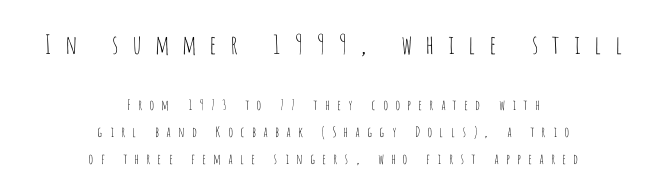
The image shows 26 px text type, upright; set centered, loose line spacing (1.93x), unusually wide letter spacing (+0.48 em), not underlined; the first (top) block is 1.86x larger.
